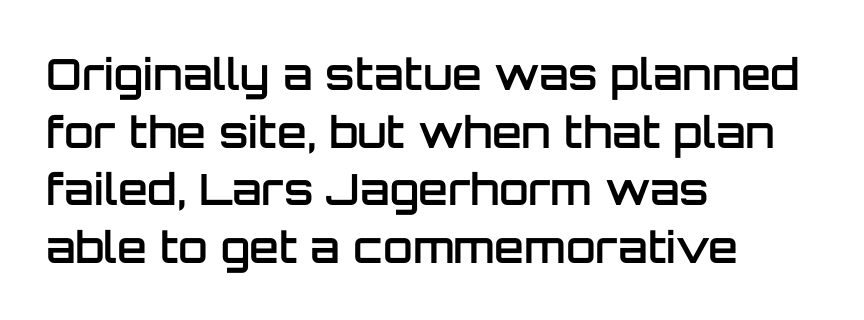
{"serif": "no", "italic": "no", "bold": "semi", "weight": "semibold", "width": "normal", "stroke_contrast": "low", "x_height": "large", "monospaced": "no", "underline": "no", "align": "left", "line_spacing": "normal", "line_spacing_ratio": 1.34, "letter_spacing": "normal", "letter_spacing_em": 0.0, "glyph_px": 43}
